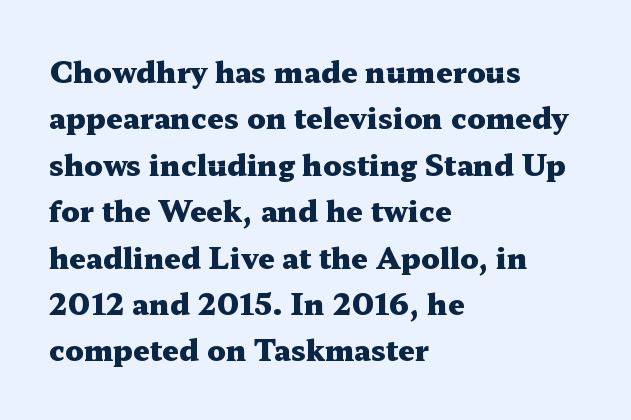
Q: Is the text bold? A: Yes.
Q: Is the text italic (slanted)? A: No, it is upright.
Q: Is the typeface a serif or a sans-serif typeface? A: Serif.
Q: Is the text underlined? A: No.
Q: How is the paragraph aligned? A: Left-aligned.
Q: Is the spacing between letters normal or unusually wide? A: Normal.
Q: Is the spacing between lines tight, normal or loose? A: Normal.
Q: Width (condensed, normal, or wide)? A: Wide.
Q: Stroke contrast? A: Medium.
Q: x-height? A: Medium.
Q: Monospaced? A: No.
